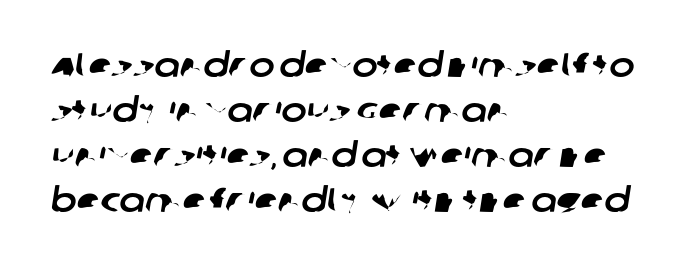
The rendering shows plain stroke endings on the letterforms — a sans-serif design. The passage shown is typed in a proportional face where columns would drift. This sample is left-justified, so line endings fall wherever the words run out. Check under the words: just untouched page.
